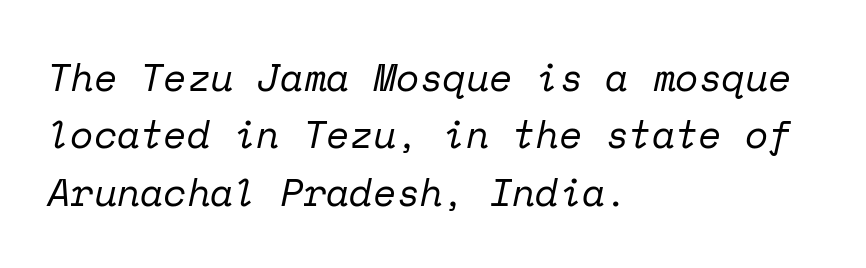
Q: Is the text bold? A: No.
Q: Is the text italic (slanted)? A: Yes, it leans right by about 12 degrees.
Q: Is the typeface a serif or a sans-serif typeface? A: Serif.
Q: Is the text underlined? A: No.
Q: How is the paragraph aligned? A: Left-aligned.
Q: Is the spacing between letters normal or unusually wide? A: Normal.
Q: Is the spacing between lines tight, normal or loose? A: Normal.
Q: Width (condensed, normal, or wide)? A: Normal.
Q: Stroke contrast? A: Low.
Q: x-height? A: Medium.
Q: Monospaced? A: Yes.
